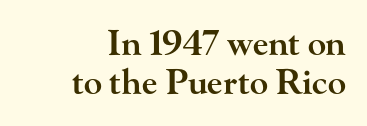
The image shows 34 px semibold, wide serif type, upright; set right-aligned, line spacing 1.16x, normal letter spacing, not underlined; high stroke contrast and a small x-height.
